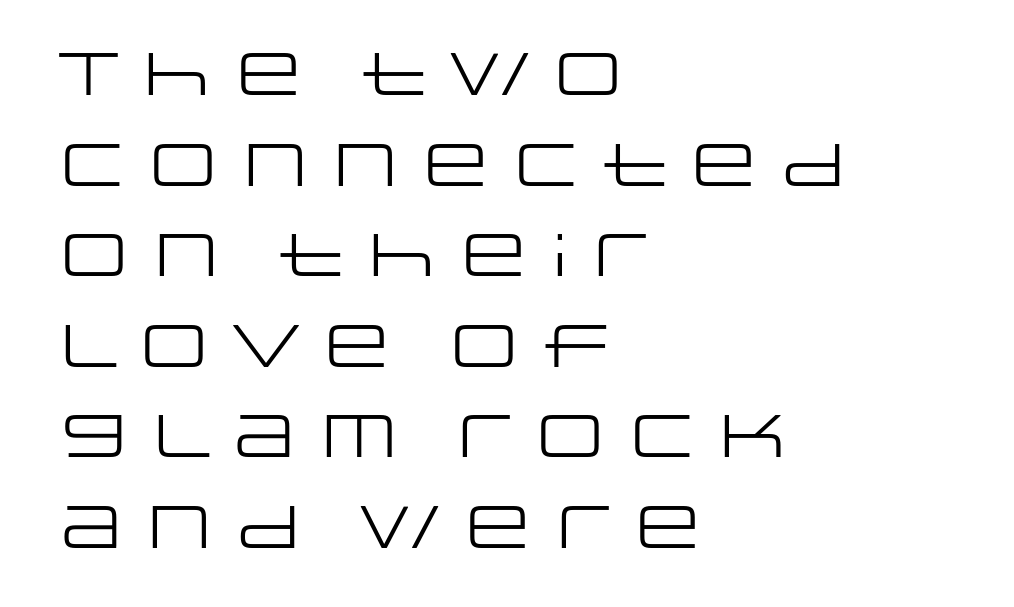
The image shows 60 px regular-weight, wide sans-serif type, upright; set left-aligned, normal line spacing (1.51x), normal letter spacing, not underlined; low stroke contrast and a large x-height.
